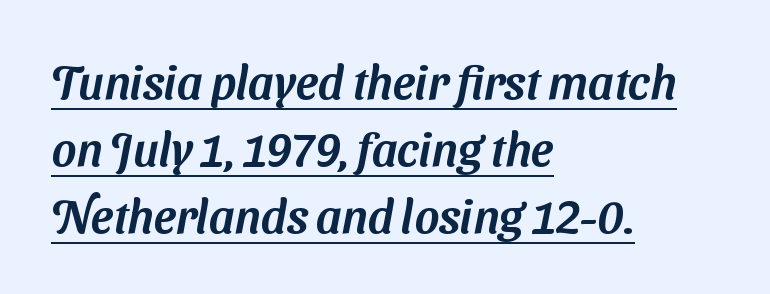
{"serif": "no", "width": "normal", "stroke_contrast": "medium", "x_height": "medium", "monospaced": "no", "underline": "yes", "align": "left", "line_spacing": "normal", "line_spacing_ratio": 1.43, "letter_spacing": "normal", "letter_spacing_em": 0.0, "glyph_px": 47}
